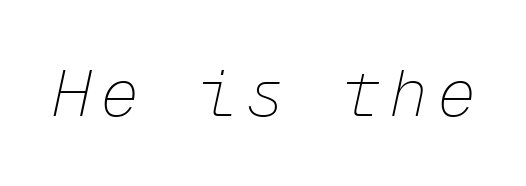
{"italic": "yes", "lean": "right", "slant_degrees": 12, "bold": "no", "weight": "thin", "width": "normal", "stroke_contrast": "low", "x_height": "medium", "monospaced": "yes", "underline": "no", "glyph_px": 65}
